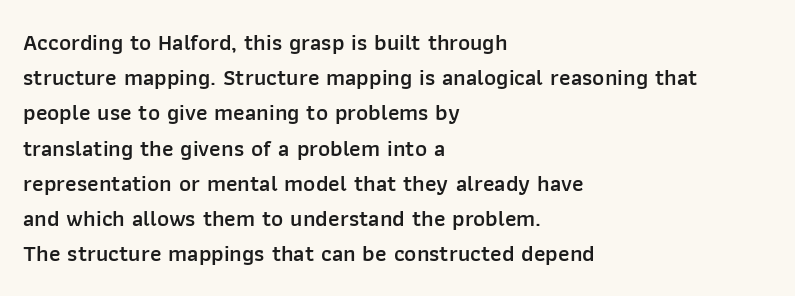
{"italic": "no", "bold": "semi", "underline": "no", "align": "left", "line_spacing": "normal", "line_spacing_ratio": 1.53, "letter_spacing": "normal", "letter_spacing_em": 0.0, "glyph_px": 23}
